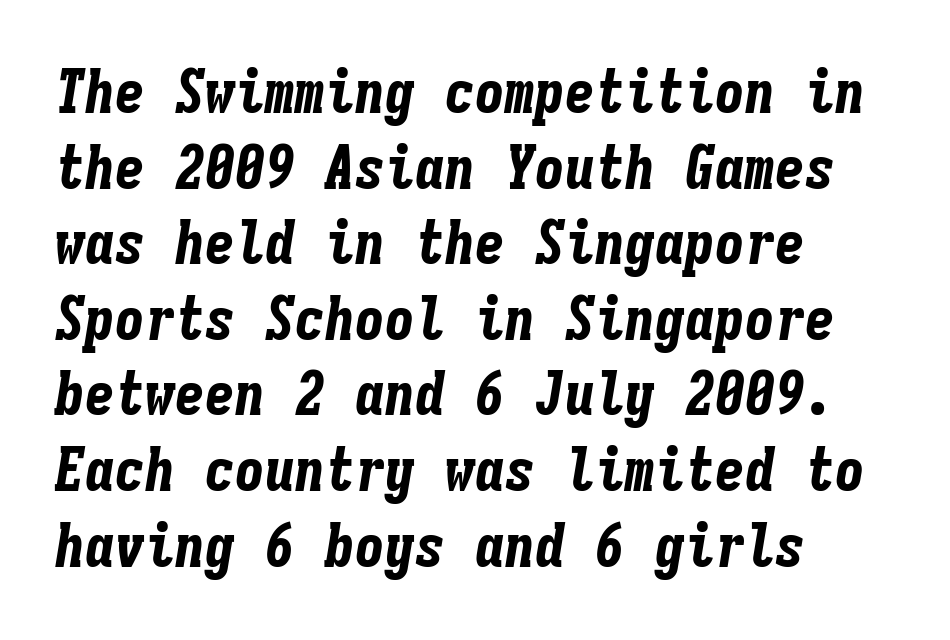
{"italic": "yes", "lean": "right", "slant_degrees": 9, "bold": "yes", "weight": "bold", "width": "condensed", "stroke_contrast": "low", "x_height": "medium", "monospaced": "yes", "underline": "no", "align": "left", "line_spacing": "normal", "line_spacing_ratio": 1.26, "letter_spacing": "normal", "letter_spacing_em": 0.0, "glyph_px": 60}
